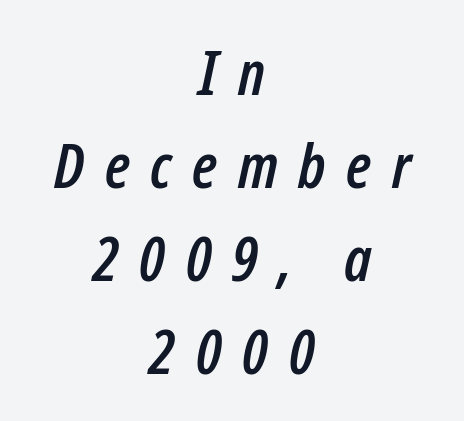
The letters are spread apart with noticeably loose tracking. If you folded the block vertically in half, each line would mirror itself in length. These lines were composed using italics. Rule under the text: the space is simply empty.
